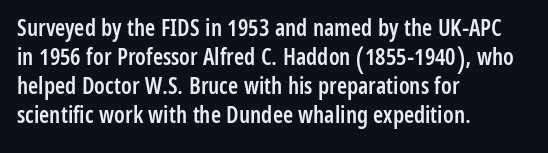
The image shows 23 px text type, upright; set left-aligned, normal line spacing (1.26x), normal letter spacing, not underlined.
